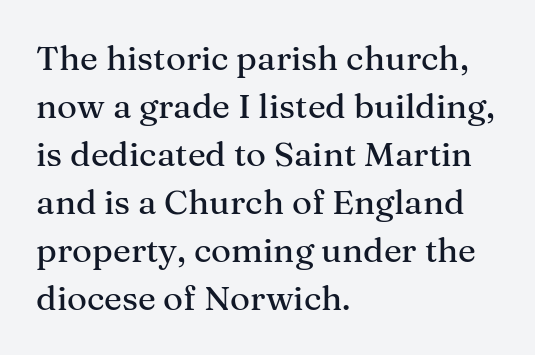
Students, observe: this is what conventionally led text looks like. Line beginnings align vertically; line endings do not. Regarding serifs, this sample has them. Unlike italic type, these characters show no tilt at all. This sample uses plain, unmodified letter spacing.
